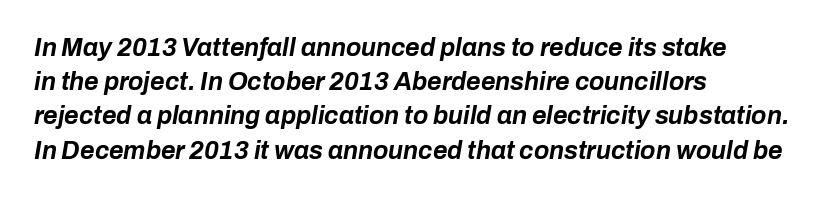
{"italic": "yes", "lean": "right", "slant_degrees": 10, "bold": "yes", "underline": "no", "align": "left", "line_spacing": "normal", "line_spacing_ratio": 1.37, "letter_spacing": "normal", "letter_spacing_em": 0.0, "glyph_px": 25}
